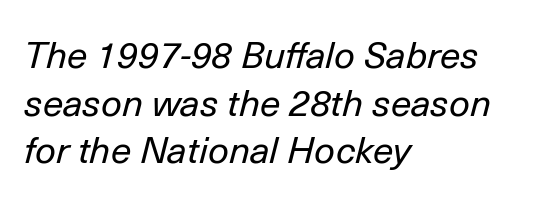
{"italic": "yes", "lean": "right", "slant_degrees": 14, "bold": "no", "weight": "regular", "width": "normal", "stroke_contrast": "low", "x_height": "medium", "monospaced": "no", "underline": "no", "align": "left", "line_spacing": "normal", "line_spacing_ratio": 1.29, "letter_spacing": "normal", "letter_spacing_em": 0.0, "glyph_px": 37}
